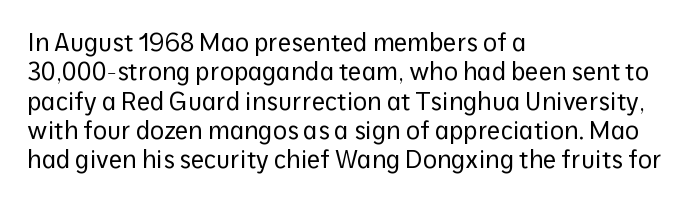
The image shows 24 px text type, upright; set left-aligned, line spacing 1.22x, normal letter spacing, not underlined.
